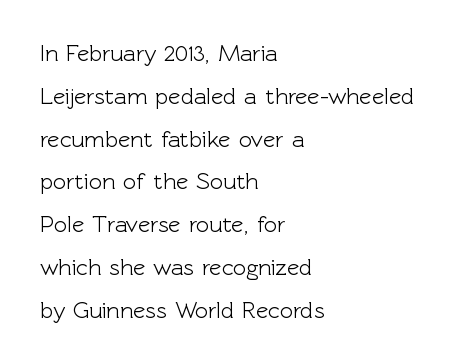
Q: Is the text italic (slanted)? A: No, it is upright.
Q: Is the text underlined? A: No.
Q: How is the paragraph aligned? A: Left-aligned.
Q: Is the spacing between letters normal or unusually wide? A: Normal.
